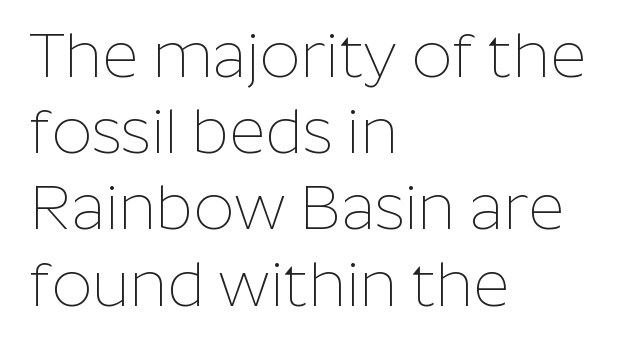
The image shows 63 px thin sans-serif type, upright; set left-aligned, line spacing 1.21x, normal letter spacing, not underlined; low stroke contrast and a medium x-height.
